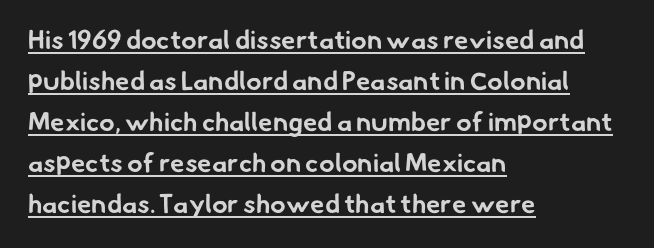
Q: Is the text bold? A: Yes.
Q: Is the text underlined? A: Yes.
Q: How is the paragraph aligned? A: Left-aligned.
Q: Is the spacing between letters normal or unusually wide? A: Normal.
Q: Is the spacing between lines tight, normal or loose? A: Normal.
